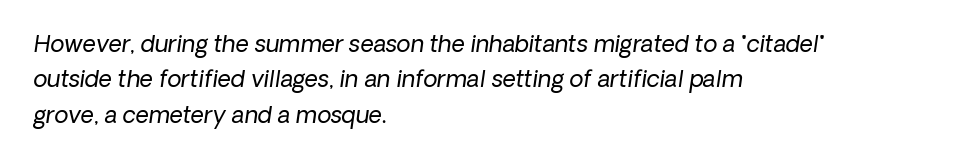
The image shows 23 px text type; set left-aligned, normal line spacing (1.54x), normal letter spacing, not underlined.
